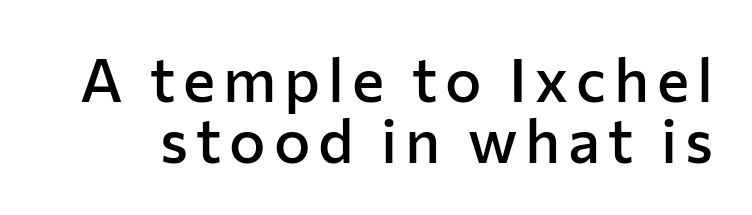
The image shows 61 px semibold sans-serif type, upright; set tight line spacing (1.0x), not underlined; low stroke contrast and a medium x-height.
